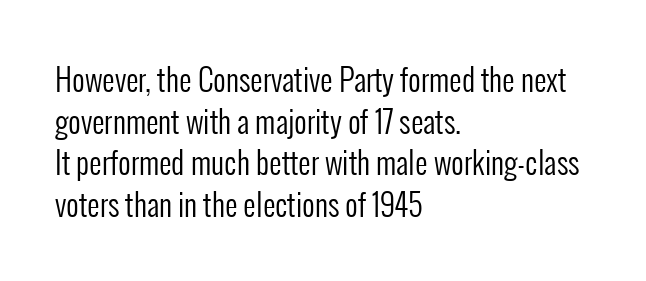
Only glyphs here, with clear space below each row. Nope, no serifs anywhere on these letters. Look at the tracking — it's just the regular setting, nothing added. The rendering uses a moderate line-height, typical for paragraphs.
